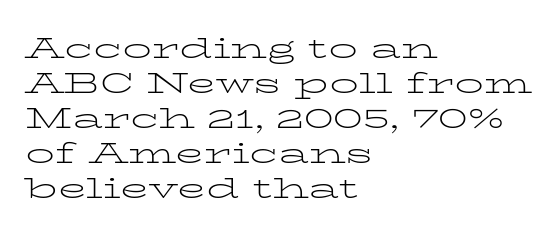
Bold? No — there's no thickening of the strokes. Line beginnings align vertically; line endings do not. Short note: letters normally spaced. Notice how the stems are strictly vertical — no italics here.
